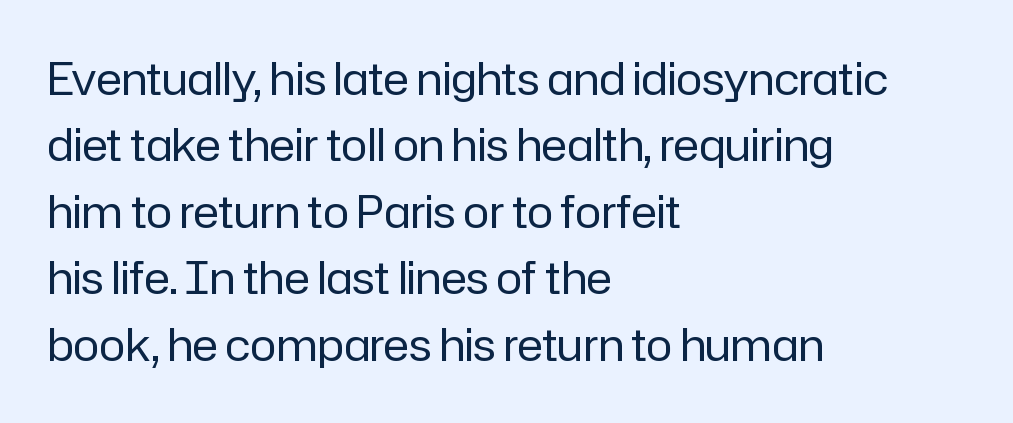
{"serif": "no", "italic": "no", "bold": "no", "weight": "regular", "width": "normal", "stroke_contrast": "low", "x_height": "medium", "monospaced": "no", "underline": "no", "align": "left", "line_spacing": "normal", "line_spacing_ratio": 1.51, "letter_spacing": "normal", "letter_spacing_em": 0.0, "glyph_px": 44}
